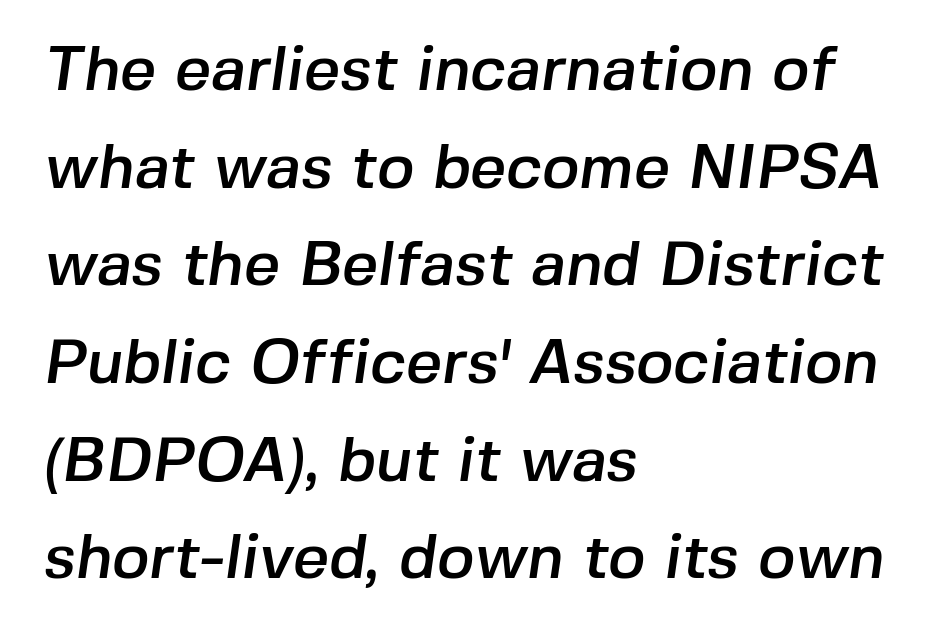
The image shows 63 px sans-serif type; set left-aligned, normal line spacing (1.55x), normal letter spacing, not underlined; low stroke contrast and a medium x-height.
